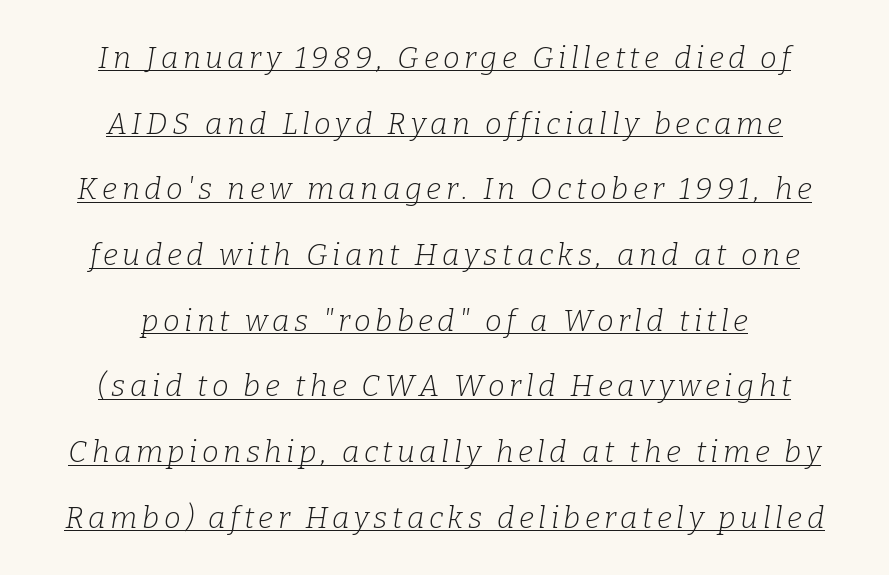
The image shows 30 px light serif type, italic (leaning right); set centered, loose line spacing (2.19x), underlined; low stroke contrast and a medium x-height.
